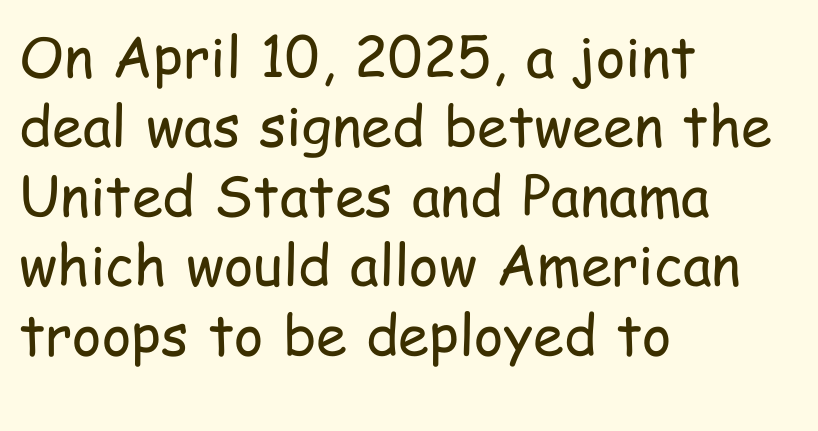
Is the stroke heavy? The answer is a plain regular-or-lighter. It's the straight-up-and-down kind of type. Inter-character spacing is left at the font's built-in metrics. Each letter keeps its own natural width here, so spacing adapts to shape. A classic flush-left, rag-right setting is used for this passage. What kind of face is this? One without serifs — a sans.
